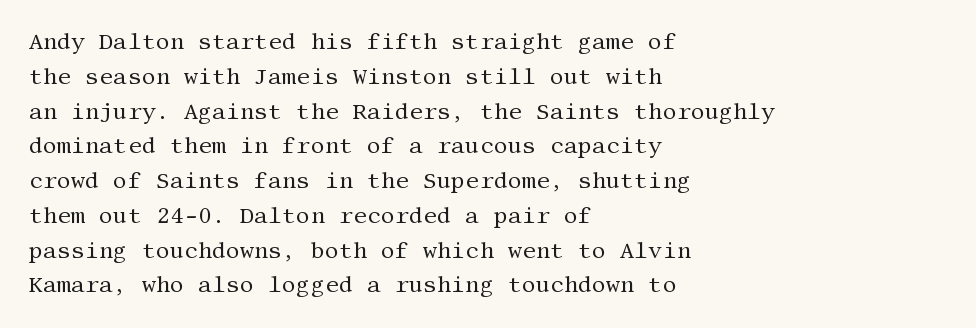
The image shows 22 px text type, upright; set left-aligned, normal line spacing (1.58x), normal letter spacing, not underlined.
